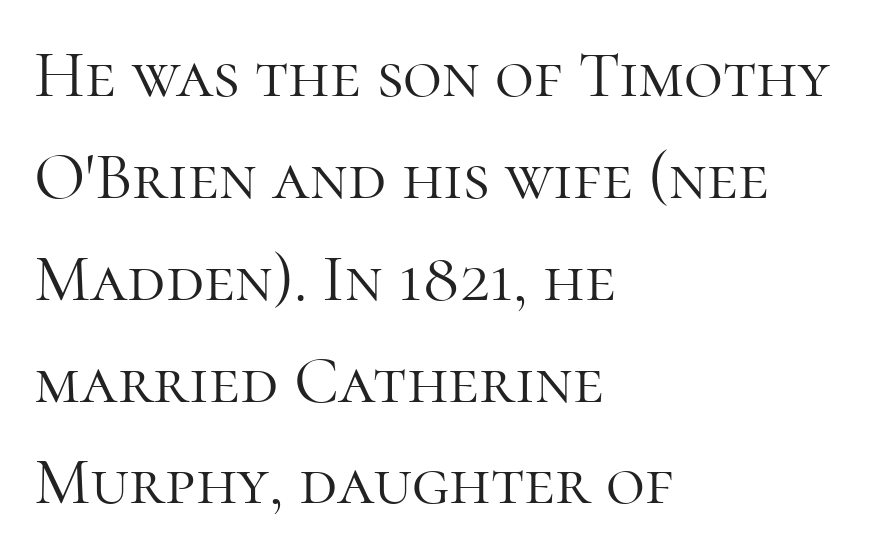
The image shows 67 px light serif type, upright; set left-aligned, normal line spacing (1.52x), normal letter spacing, not underlined; high stroke contrast and a medium x-height.
